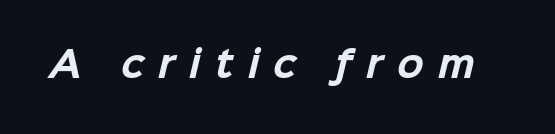
Q: Is the text bold? A: Yes.
Q: Is the typeface a serif or a sans-serif typeface? A: Sans-serif.
Q: Is the text underlined? A: No.
Q: Is the spacing between letters normal or unusually wide? A: Unusually wide.
Q: Width (condensed, normal, or wide)? A: Normal.
Q: Stroke contrast? A: Low.
Q: x-height? A: Medium.
Q: Monospaced? A: No.
